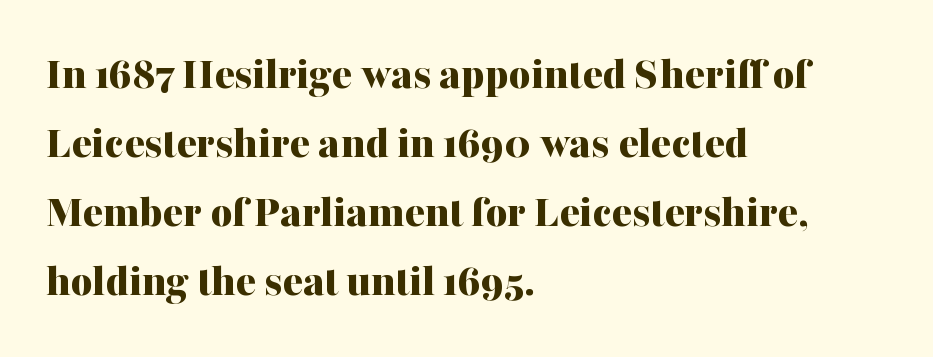
{"serif": "yes", "italic": "no", "bold": "yes", "weight": "bold", "width": "normal", "stroke_contrast": "medium", "x_height": "medium", "monospaced": "no", "underline": "no", "align": "left", "line_spacing": "normal", "line_spacing_ratio": 1.47, "letter_spacing": "normal", "letter_spacing_em": 0.0, "glyph_px": 47}
